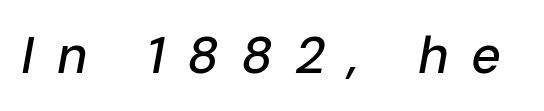
The image shows 52 px text type, italic (leaning right); set unusually wide letter spacing (+0.43 em), not underlined; low stroke contrast and a medium x-height.
